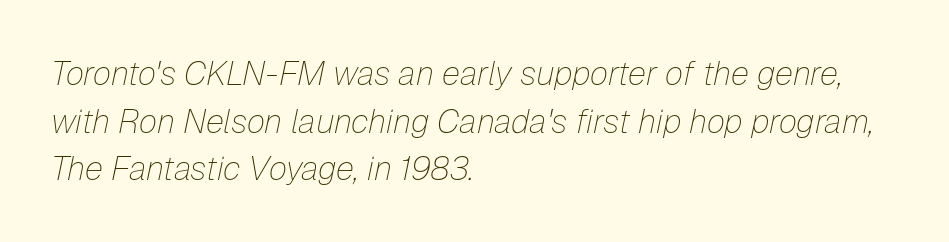
The image shows 33 px thin type, italic (leaning right); set left-aligned, normal line spacing (1.44x), normal letter spacing, not underlined; low stroke contrast and a medium x-height.
